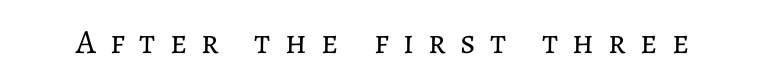
Q: Is the text bold? A: No.
Q: Is the text italic (slanted)? A: No, it is upright.
Q: Is the text underlined? A: No.
Q: Is the spacing between letters normal or unusually wide? A: Unusually wide.
Q: Width (condensed, normal, or wide)? A: Normal.
Q: Stroke contrast? A: Low.
Q: x-height? A: Medium.
Q: Monospaced? A: No.
